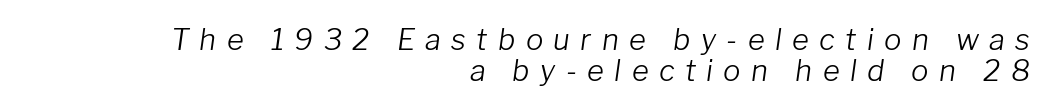
Q: Is the text bold? A: No.
Q: Is the text italic (slanted)? A: Yes, it leans right by about 8 degrees.
Q: Is the text underlined? A: No.
Q: How is the paragraph aligned? A: Right-aligned.
Q: Is the spacing between letters normal or unusually wide? A: Unusually wide.
Q: Is the spacing between lines tight, normal or loose? A: Tight.
Q: Width (condensed, normal, or wide)? A: Normal.
Q: Stroke contrast? A: Low.
Q: x-height? A: Medium.
Q: Monospaced? A: No.
